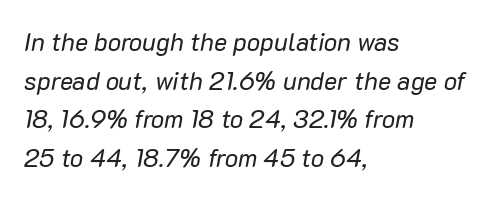
The image shows 25 px text type, italic (leaning right); set left-aligned, normal line spacing (1.55x), normal letter spacing, not underlined.
